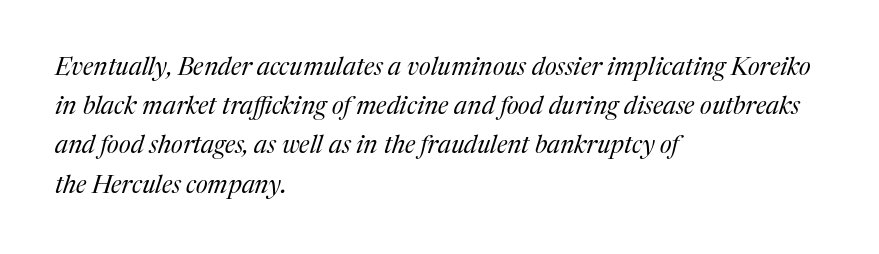
{"italic": "yes", "lean": "right", "slant_degrees": 17, "bold": "no", "underline": "no", "align": "left", "line_spacing": "normal", "line_spacing_ratio": 1.57, "letter_spacing": "normal", "letter_spacing_em": 0.0, "glyph_px": 25}
